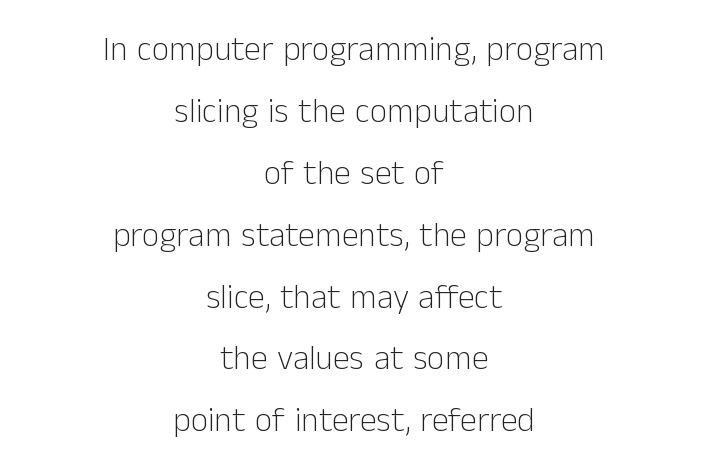
Do the letters lean? They stand straight. The rag falls on both sides of this text block equally. The letters advance in unequal steps, a hallmark of proportional type. Is this a sans? Yes — the strokes have no serifs.
